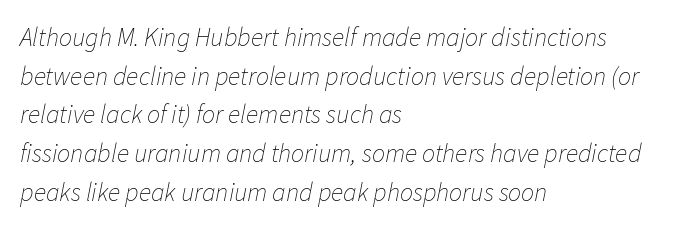
{"italic": "yes", "lean": "right", "slant_degrees": 11, "bold": "no", "underline": "no", "align": "left", "line_spacing": "normal", "line_spacing_ratio": 1.49, "letter_spacing": "normal", "letter_spacing_em": 0.0, "glyph_px": 26}
